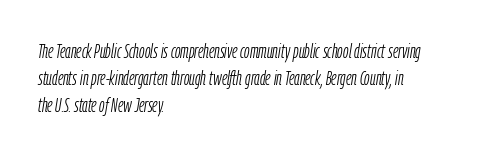
Notice how the passage keeps a crisp vertical edge on the left only. Whoever set this chose a conventional vertical rhythm. Inter-character spacing is left at the font's built-in metrics. Anything drawn beneath the words? Only blank space. The glyphs look as if they've been sheared to an angle. The passage shown is not bold in any degree.
